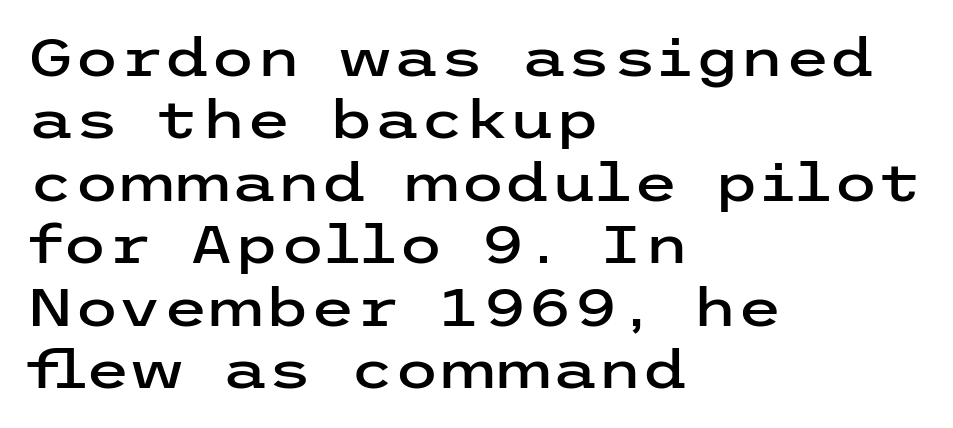
{"serif": "no", "italic": "no", "width": "wide", "stroke_contrast": "low", "x_height": "medium", "underline": "no", "align": "left", "line_spacing_ratio": 1.2, "letter_spacing": "normal", "letter_spacing_em": 0.0, "glyph_px": 52}
